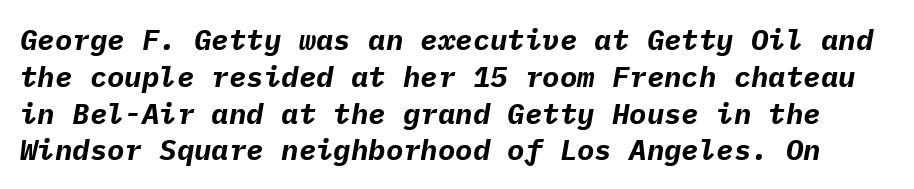
{"italic": "yes", "lean": "right", "slant_degrees": 9, "bold": "yes", "weight": "bold", "width": "normal", "stroke_contrast": "low", "x_height": "medium", "monospaced": "yes", "underline": "no", "line_spacing": "normal", "line_spacing_ratio": 1.27, "letter_spacing": "normal", "letter_spacing_em": 0.0, "glyph_px": 29}
